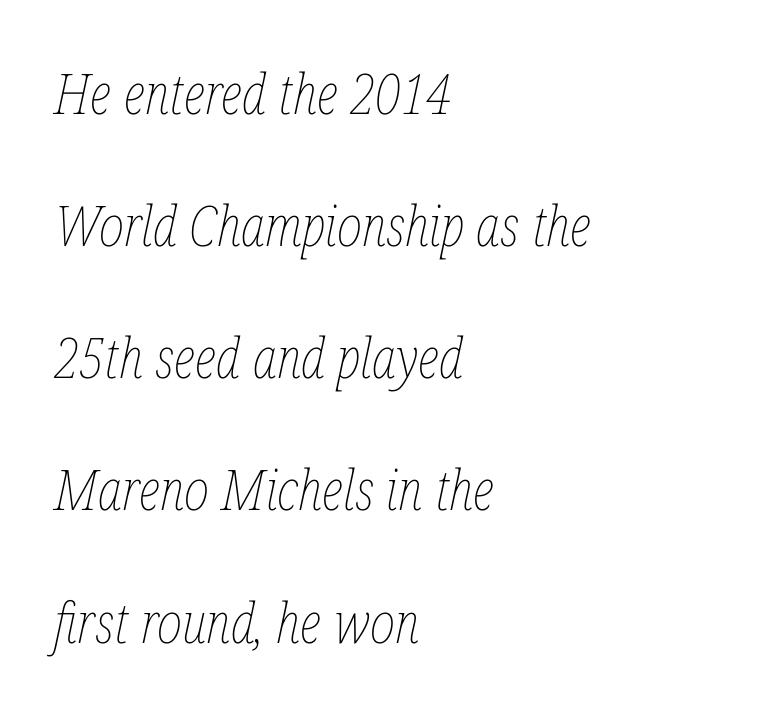
The image shows 56 px thin, condensed type, italic (leaning right); set left-aligned, loose line spacing (2.36x), normal letter spacing, not underlined; low stroke contrast and a medium x-height.
